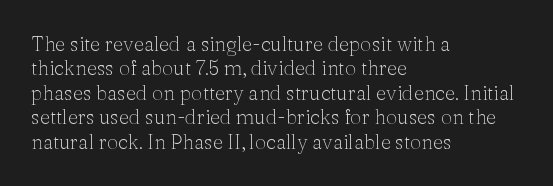
{"italic": "no", "bold": "no", "underline": "no", "align": "left", "line_spacing_ratio": 1.22, "letter_spacing": "normal", "letter_spacing_em": 0.0, "glyph_px": 20}
